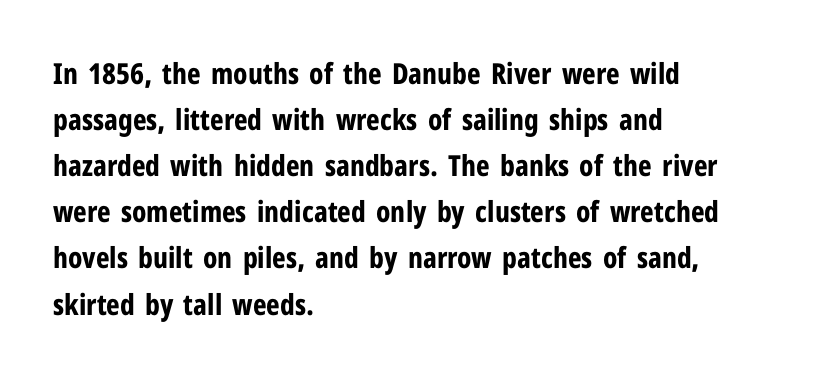
Q: Is the text bold? A: Yes.
Q: Is the text italic (slanted)? A: No, it is upright.
Q: Is the typeface a serif or a sans-serif typeface? A: Sans-serif.
Q: Is the text underlined? A: No.
Q: How is the paragraph aligned? A: Left-aligned.
Q: Is the spacing between letters normal or unusually wide? A: Normal.
Q: Is the spacing between lines tight, normal or loose? A: Normal.
Q: Width (condensed, normal, or wide)? A: Condensed.
Q: Stroke contrast? A: Low.
Q: x-height? A: Medium.
Q: Monospaced? A: No.
